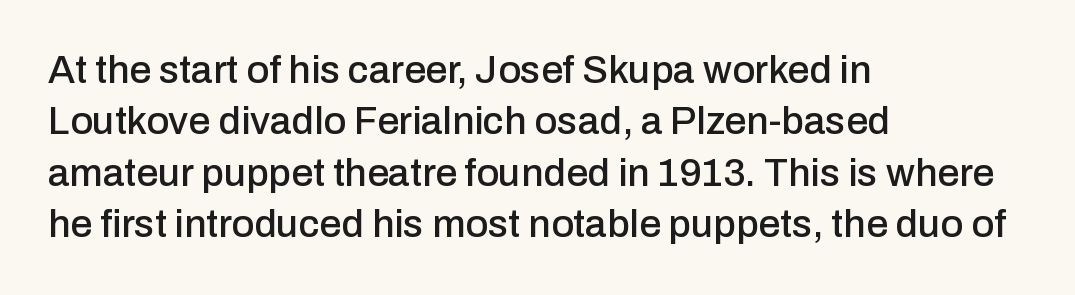
The image shows 39 px sans-serif type, upright; set left-aligned, normal line spacing (1.32x), normal letter spacing, not underlined; low stroke contrast and a medium x-height.
